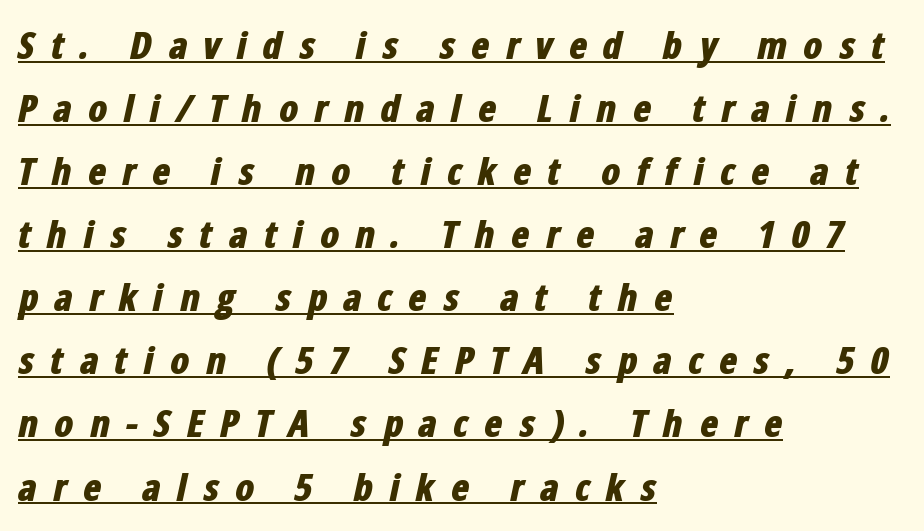
Q: Is the text bold? A: Yes.
Q: Is the text italic (slanted)? A: Yes, it leans right by about 12 degrees.
Q: Is the text underlined? A: Yes.
Q: How is the paragraph aligned? A: Left-aligned.
Q: Is the spacing between letters normal or unusually wide? A: Unusually wide.
Q: Is the spacing between lines tight, normal or loose? A: Normal.
Q: Width (condensed, normal, or wide)? A: Condensed.
Q: Stroke contrast? A: Low.
Q: x-height? A: Medium.
Q: Monospaced? A: No.
